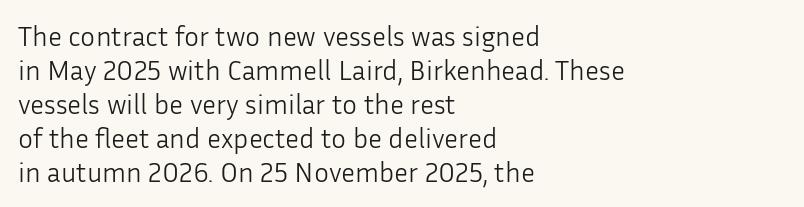
The image shows 28 px light sans-serif type, upright; set left-aligned, line spacing 1.21x, normal letter spacing, not underlined; low stroke contrast and a medium x-height.
